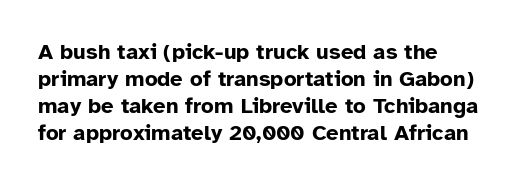
{"italic": "no", "bold": "yes", "underline": "no", "align": "left", "line_spacing_ratio": 1.23, "letter_spacing": "normal", "letter_spacing_em": 0.0, "glyph_px": 22}
